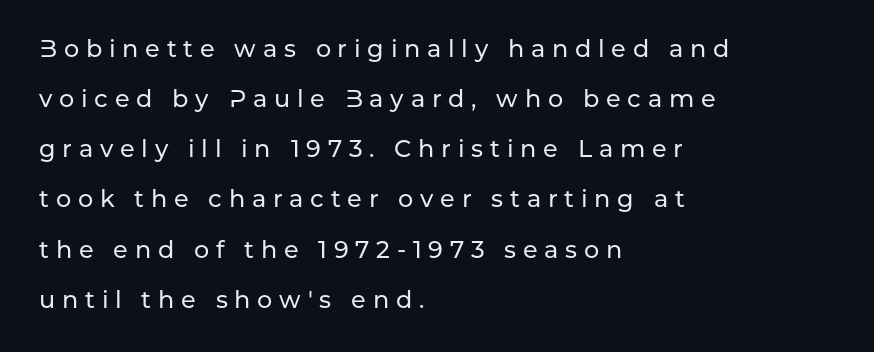
The image shows 24 px text type, upright; set left-aligned, loose line spacing (2.09x), unusually wide letter spacing (+0.28 em), not underlined.
